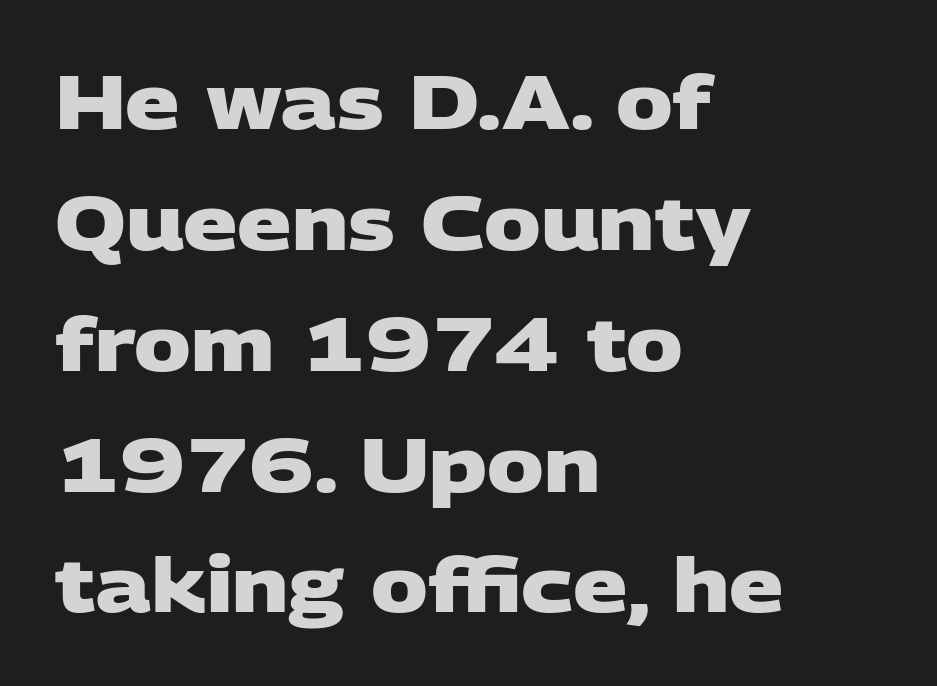
{"serif": "no", "bold": "yes", "weight": "heavy", "width": "wide", "stroke_contrast": "low", "x_height": "large", "monospaced": "no", "underline": "no", "align": "left", "line_spacing": "normal", "line_spacing_ratio": 1.59, "letter_spacing": "normal", "letter_spacing_em": 0.0, "glyph_px": 76}
